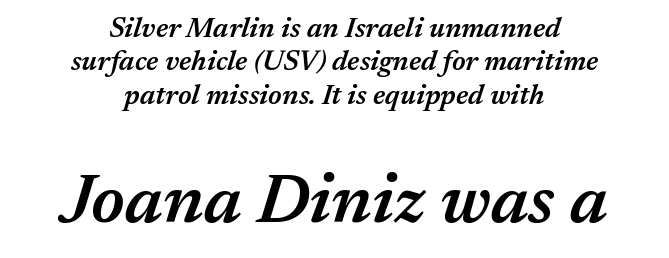
Q: Is the text bold? A: Semi-bold.
Q: Is the text italic (slanted)? A: Yes, it leans right by about 17 degrees.
Q: Is the text underlined? A: No.
Q: How is the paragraph aligned? A: Centered.
Q: Is the spacing between letters normal or unusually wide? A: Normal.
Q: Which block of text is set in a larger size, the first (top) or the second (bottom)? A: The second (bottom) one.
Q: Width (condensed, normal, or wide)? A: Normal.
Q: Stroke contrast? A: Medium.
Q: x-height? A: Medium.
Q: Monospaced? A: No.
